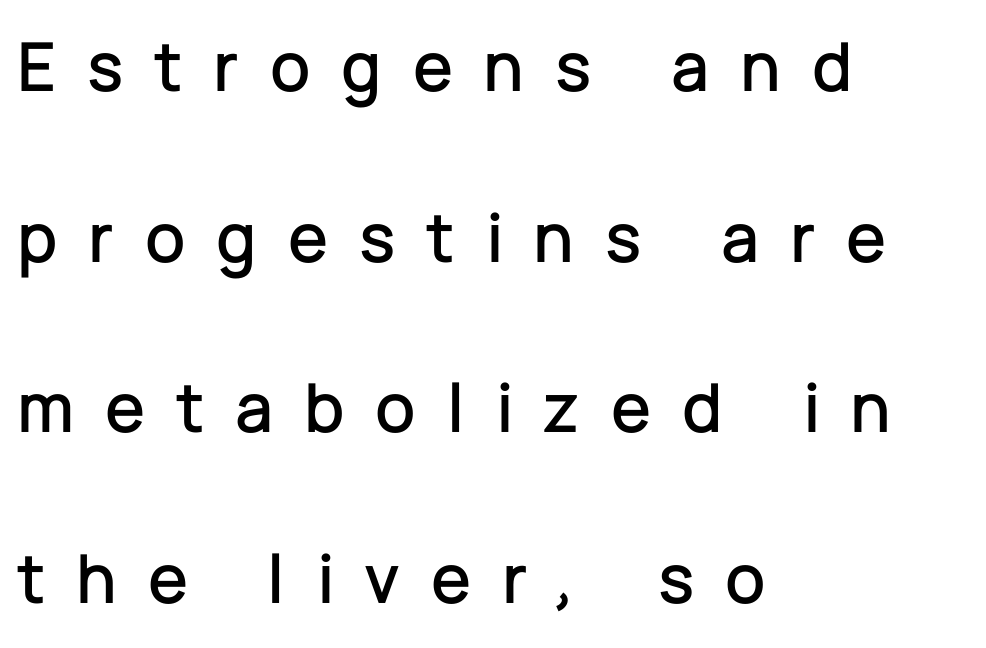
{"serif": "no", "italic": "no", "width": "normal", "stroke_contrast": "low", "x_height": "medium", "monospaced": "no", "underline": "no", "align": "left", "line_spacing": "loose", "line_spacing_ratio": 2.37, "letter_spacing": "wide", "letter_spacing_em": 0.43, "glyph_px": 72}
